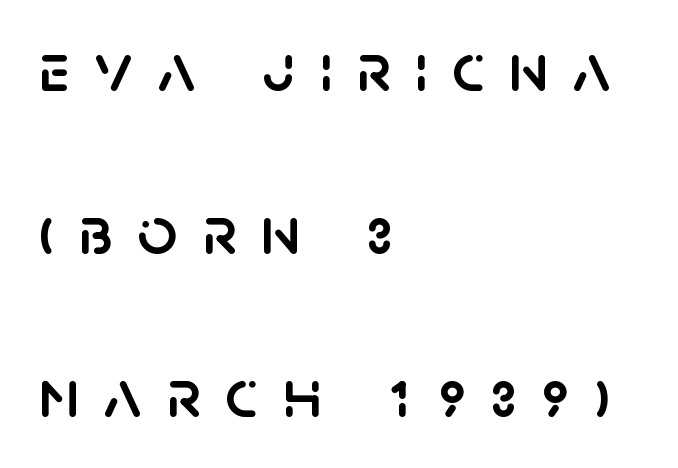
The image shows 70 px sans-serif type, upright; set left-aligned, loose line spacing (2.33x), unusually wide letter spacing (+0.35 em), not underlined; low stroke contrast and a large x-height.
